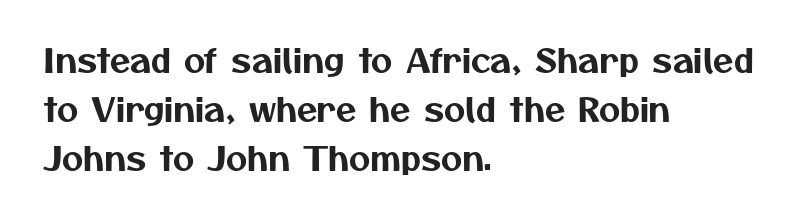
Q: Is the typeface a serif or a sans-serif typeface? A: Sans-serif.
Q: Is the text underlined? A: No.
Q: How is the paragraph aligned? A: Left-aligned.
Q: Is the spacing between letters normal or unusually wide? A: Normal.
Q: Is the spacing between lines tight, normal or loose? A: Normal.
Q: Width (condensed, normal, or wide)? A: Normal.
Q: Stroke contrast? A: Medium.
Q: x-height? A: Medium.
Q: Monospaced? A: No.
